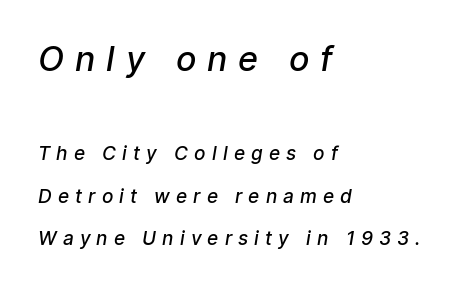
{"serif": "no", "bold": "semi", "weight": "semibold", "width": "normal", "stroke_contrast": "low", "x_height": "medium", "monospaced": "no", "underline": "no", "align": "left", "line_spacing": "loose", "line_spacing_ratio": 2.24, "letter_spacing": "wide", "letter_spacing_em": 0.32, "larger_block": "first", "size_ratio": 1.79, "glyph_px": 34}
